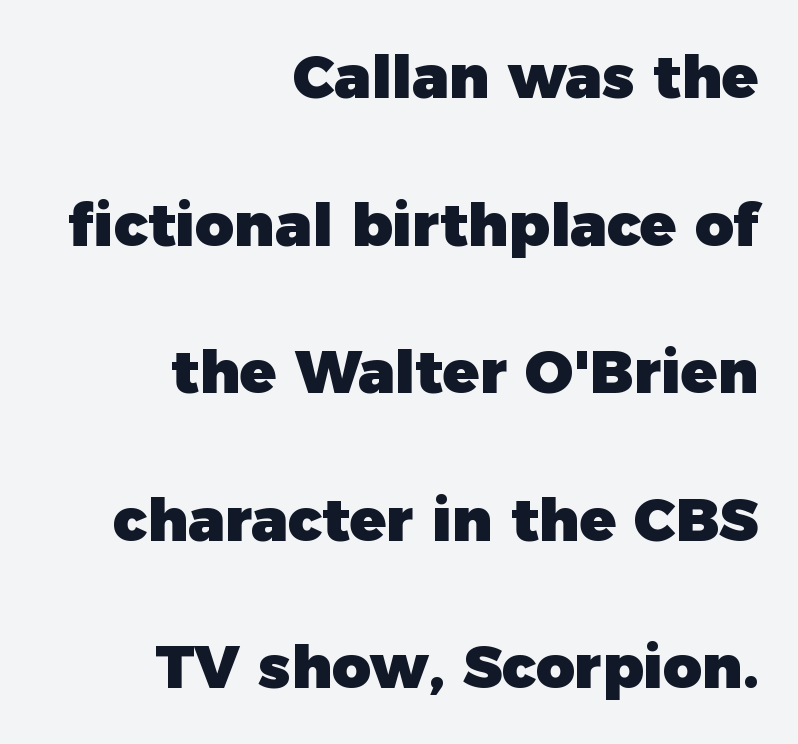
{"serif": "no", "italic": "no", "bold": "yes", "weight": "heavy", "width": "normal", "stroke_contrast": "low", "x_height": "medium", "monospaced": "no", "underline": "no", "align": "right", "line_spacing": "loose", "line_spacing_ratio": 2.46, "letter_spacing": "normal", "letter_spacing_em": 0.0, "glyph_px": 60}
